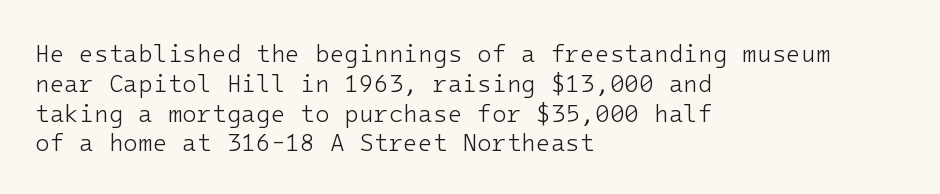
The image shows 24 px text type, upright; set left-aligned, line spacing 1.24x, normal letter spacing, not underlined.
